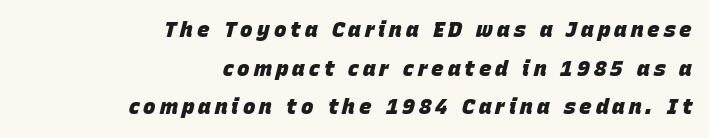
Caption: multi-line text, flush right, ragged left. The face used here has a pronounced slope to its letters. These words are printed bold, with thick strokes throughout. The words here are not underlined.
